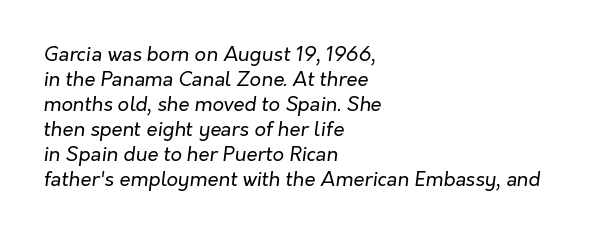
Q: Is the text bold? A: No.
Q: Is the text italic (slanted)? A: Yes, it leans right by about 7 degrees.
Q: Is the text underlined? A: No.
Q: How is the paragraph aligned? A: Left-aligned.
Q: Is the spacing between letters normal or unusually wide? A: Normal.
Q: Is the spacing between lines tight, normal or loose? A: Normal.
